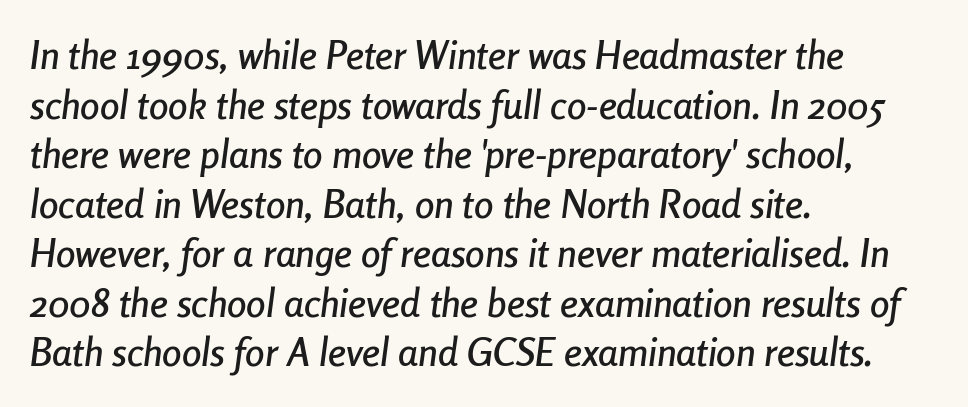
Slanted lettering throughout. Note the varied advance widths — an 'i' is clearly narrower than an 'm'. Spacing between characters is what you'd get straight out of the box. Just letters on the line, the space beneath them empty. Notice how the passage keeps a crisp vertical edge on the left only. Does the leading feel generous? No, just average.
